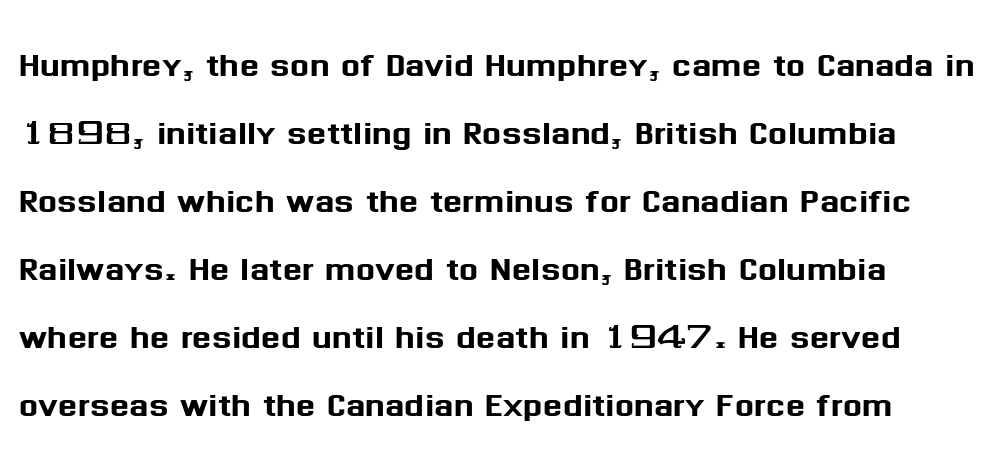
{"serif": "no", "italic": "no", "width": "normal", "stroke_contrast": "medium", "x_height": "medium", "monospaced": "no", "underline": "no", "align": "left", "line_spacing": "normal", "line_spacing_ratio": 1.51, "letter_spacing": "normal", "letter_spacing_em": 0.0, "glyph_px": 45}
